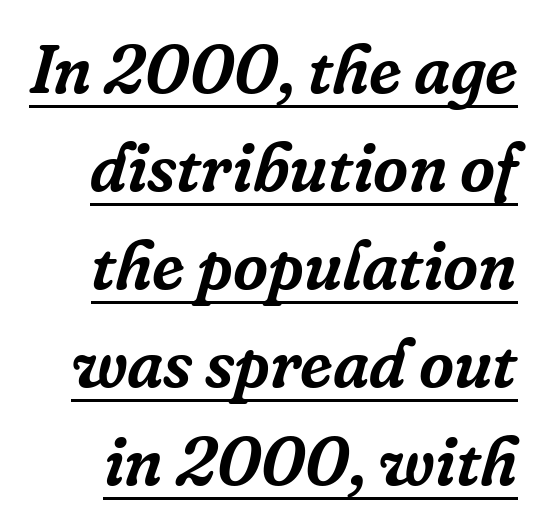
Q: Is the text italic (slanted)? A: Yes, it leans right by about 16 degrees.
Q: Is the typeface a serif or a sans-serif typeface? A: Serif.
Q: Is the text underlined? A: Yes.
Q: Is the spacing between letters normal or unusually wide? A: Normal.
Q: Is the spacing between lines tight, normal or loose? A: Normal.
Q: Width (condensed, normal, or wide)? A: Normal.
Q: Stroke contrast? A: Low.
Q: x-height? A: Medium.
Q: Monospaced? A: No.
